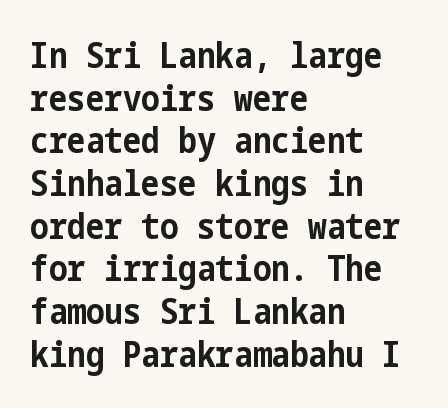
The image shows 35 px bold, condensed sans-serif type, upright; set left-aligned, line spacing 1.22x, normal letter spacing, not underlined; low stroke contrast and a medium x-height.
